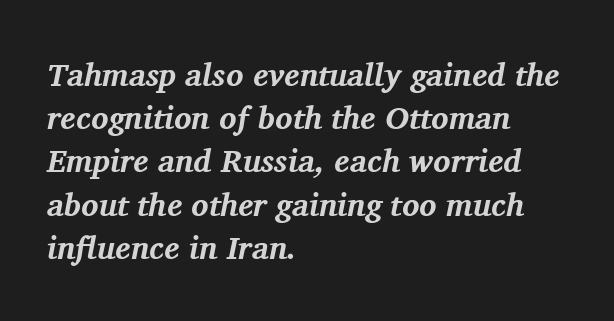
The image shows 32 px bold serif type, italic (leaning right); set left-aligned, normal line spacing (1.35x), normal letter spacing, not underlined; medium stroke contrast and a medium x-height.
